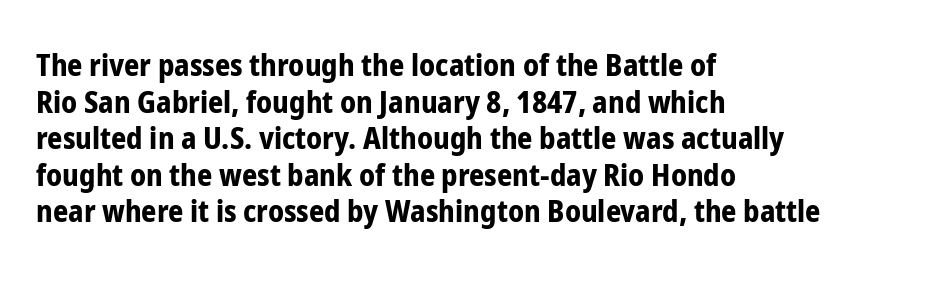
Q: Is the text bold? A: Yes.
Q: Is the text italic (slanted)? A: No, it is upright.
Q: Is the typeface a serif or a sans-serif typeface? A: Sans-serif.
Q: Is the text underlined? A: No.
Q: How is the paragraph aligned? A: Left-aligned.
Q: Is the spacing between letters normal or unusually wide? A: Normal.
Q: Width (condensed, normal, or wide)? A: Condensed.
Q: Stroke contrast? A: Low.
Q: x-height? A: Medium.
Q: Monospaced? A: No.
